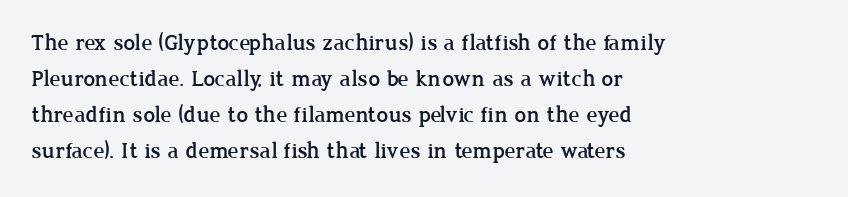
The image shows 23 px text type, upright; set left-aligned, normal line spacing (1.57x), normal letter spacing, not underlined.
